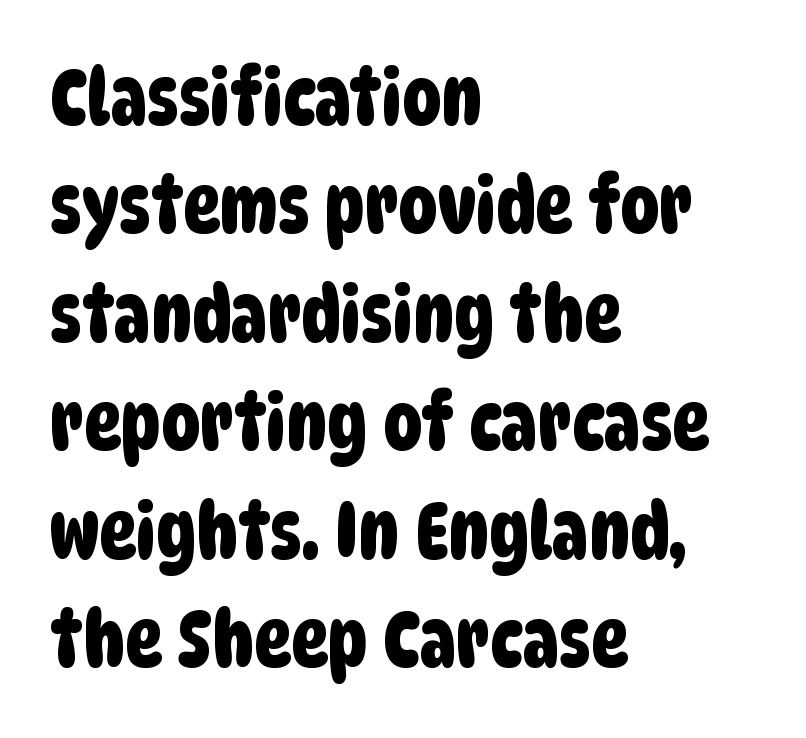
The specimen omits any rule beneath the text block's lines. Character widths vary here, with narrow letters taking less room than wide ones. Letter spacing: default. What kind of face is this? One without serifs — a sans. A normal amount of white space separates one row of letters from the next. The setting favours the left margin, as ordinary paragraphs usually do.
